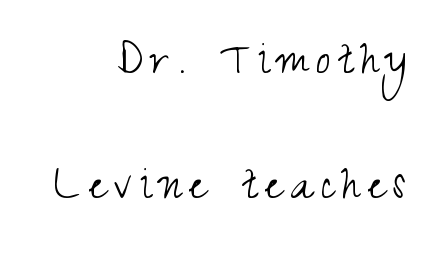
The axis of the letterforms is exactly vertical. A great deal of white space separates one row of letters from the next. Observe the absence of serifs on each vertical stroke in this sample. Do the characters align in a grid? No, the font is proportional. A quiet, ordinary-to-light weight characterises the typeface.
